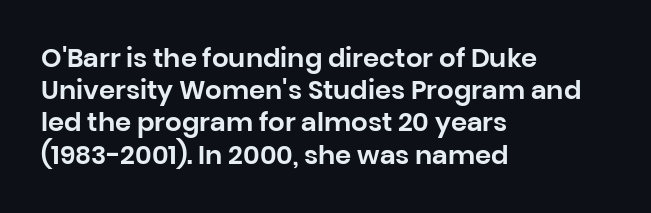
{"italic": "no", "underline": "no", "align": "left", "line_spacing_ratio": 1.24, "letter_spacing": "normal", "letter_spacing_em": 0.0, "glyph_px": 26}
